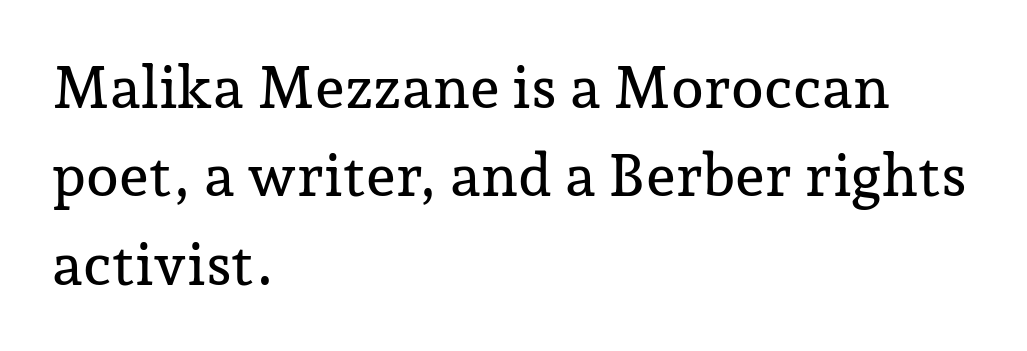
{"serif": "yes", "italic": "no", "width": "normal", "stroke_contrast": "low", "x_height": "medium", "monospaced": "no", "underline": "no", "align": "left", "line_spacing": "normal", "line_spacing_ratio": 1.5, "letter_spacing": "normal", "letter_spacing_em": 0.0, "glyph_px": 59}
